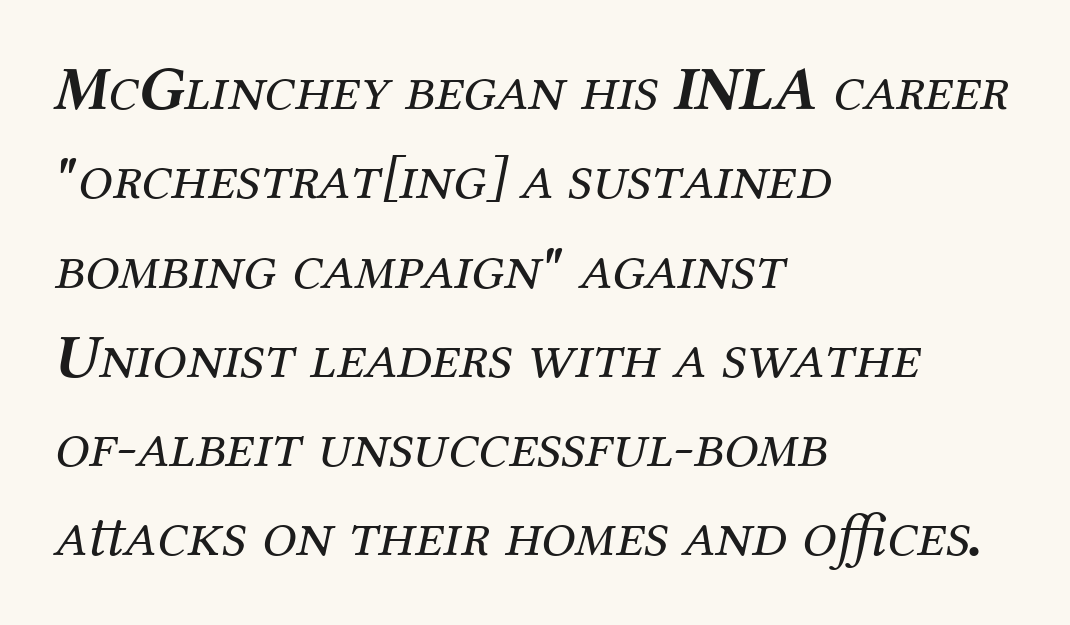
The vertical gap from one line to the next is medium. Notice how the stems are inclined rather than vertical — that's the hallmark of italics. A quiet, ordinary-to-light weight characterises the typeface. Compared with typical body copy, the letter spacing here is the same.
